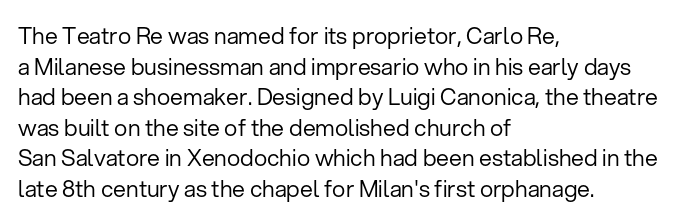
The image shows 23 px text type, upright; set left-aligned, normal line spacing (1.33x), normal letter spacing, not underlined.
